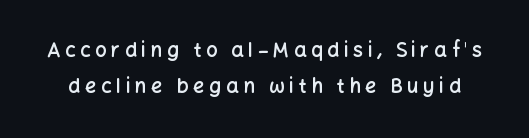
The image shows 20 px text type, upright; set line spacing 1.8x, unusually wide letter spacing (+0.23 em), not underlined.
